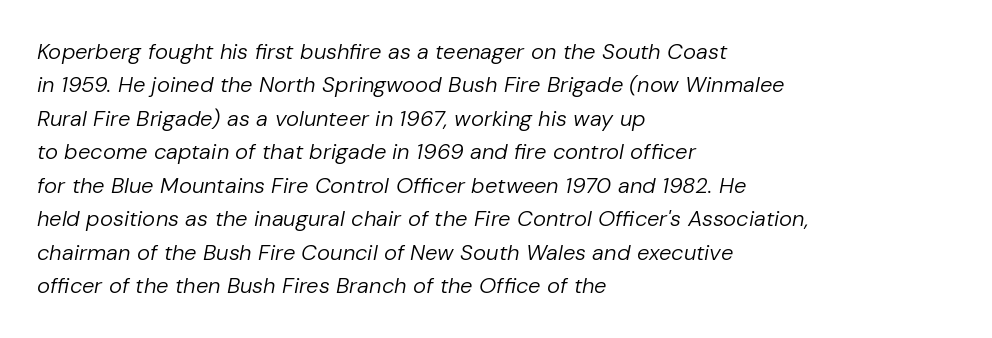
The strokes are not fattened; the text isn't bold. A typesetter would call this zero additional tracking. The area under the type is left untouched. Baseline-to-baseline distance is the conventional proportion of letter height.
